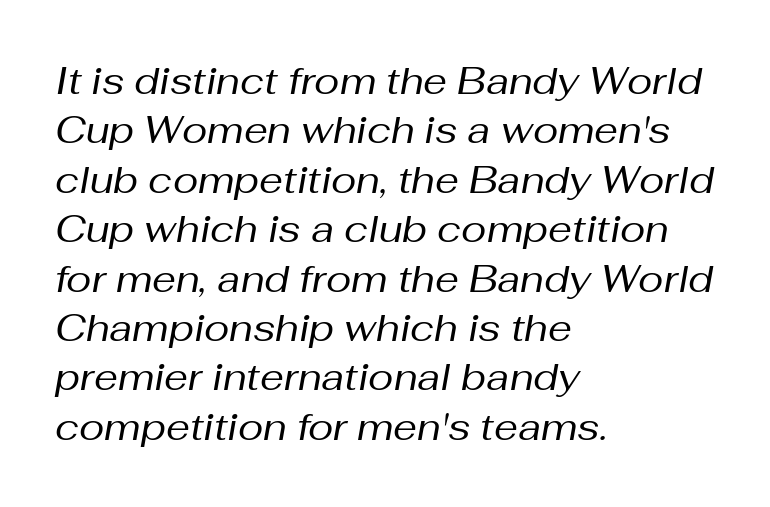
{"italic": "yes", "lean": "right", "slant_degrees": 10, "bold": "no", "weight": "regular", "width": "normal", "stroke_contrast": "medium", "x_height": "medium", "monospaced": "no", "underline": "no", "align": "left", "line_spacing": "normal", "line_spacing_ratio": 1.3, "letter_spacing": "normal", "letter_spacing_em": 0.0, "glyph_px": 38}
